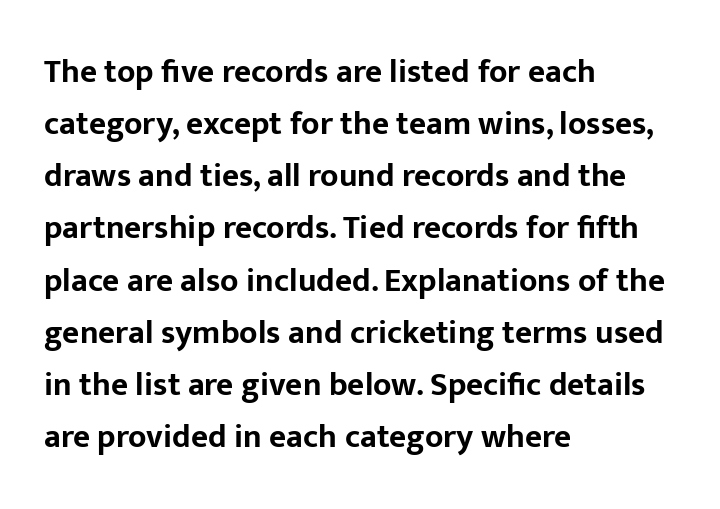
The letters sit at their default tracking, neither squeezed nor spread. Do the letters lean? They stand straight. Think of a printed novel: that variable character pitch is what you see here. Observe the absence of serifs on each vertical stroke in this sample.
